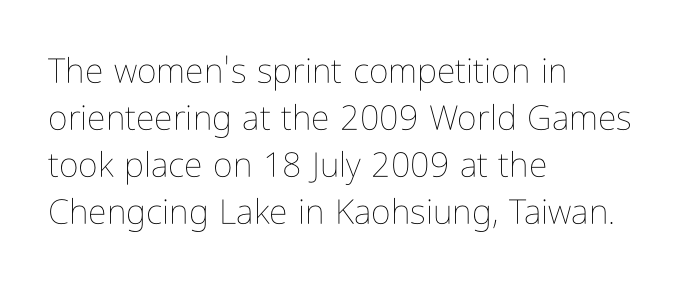
Weight class: somewhere from thin through regular. The glyphs are unaccompanied by any horizontal stroke below them. Ascenders rise straight up at ninety degrees. A typesetter would call this zero additional tracking.
